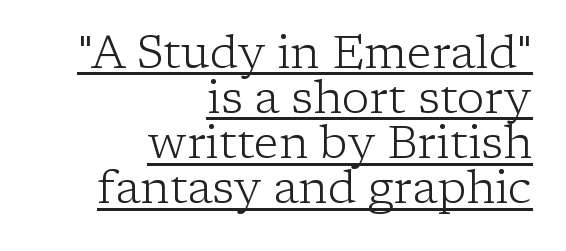
{"serif": "yes", "italic": "no", "bold": "no", "weight": "light", "width": "normal", "stroke_contrast": "low", "x_height": "medium", "monospaced": "no", "underline": "yes", "align": "right", "line_spacing": "tight", "line_spacing_ratio": 0.98, "letter_spacing": "normal", "letter_spacing_em": 0.0, "glyph_px": 46}
